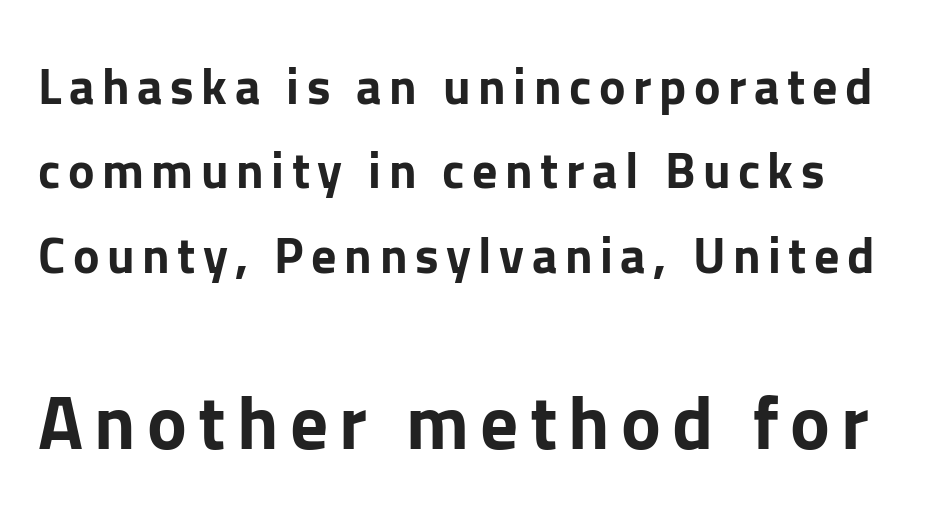
The lettering holds an erect, upright posture throughout. Reading top to bottom, the characters get bigger at the block break. Do the characters align in a grid? No, the font is proportional. You can tell from the bare stems that sans-serif type was used.
